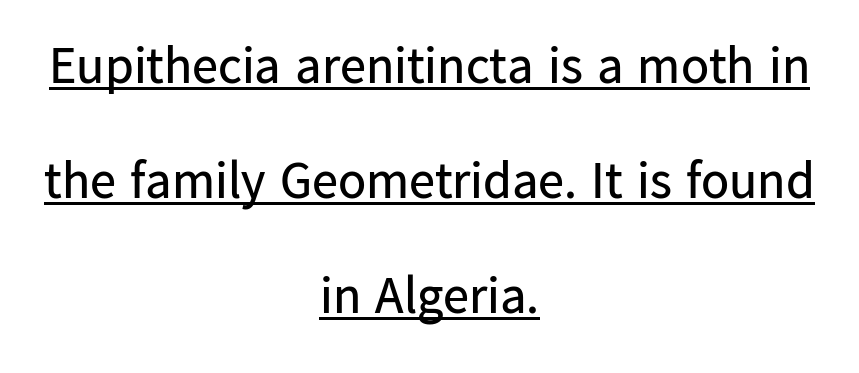
{"serif": "no", "italic": "no", "bold": "no", "weight": "regular", "width": "normal", "stroke_contrast": "low", "x_height": "medium", "monospaced": "no", "underline": "yes", "align": "center", "line_spacing": "loose", "line_spacing_ratio": 2.21, "letter_spacing": "normal", "letter_spacing_em": 0.0, "glyph_px": 52}
